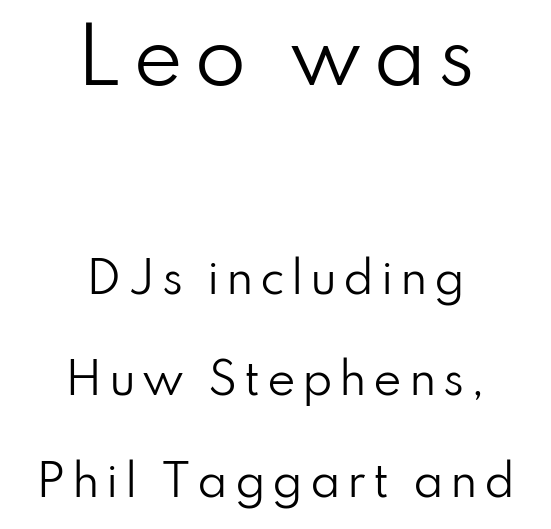
The image shows 75 px regular-weight sans-serif type, upright; set centered, loose line spacing (2.36x), not underlined; the first (top) block is 1.74x larger; low stroke contrast and a small x-height.
